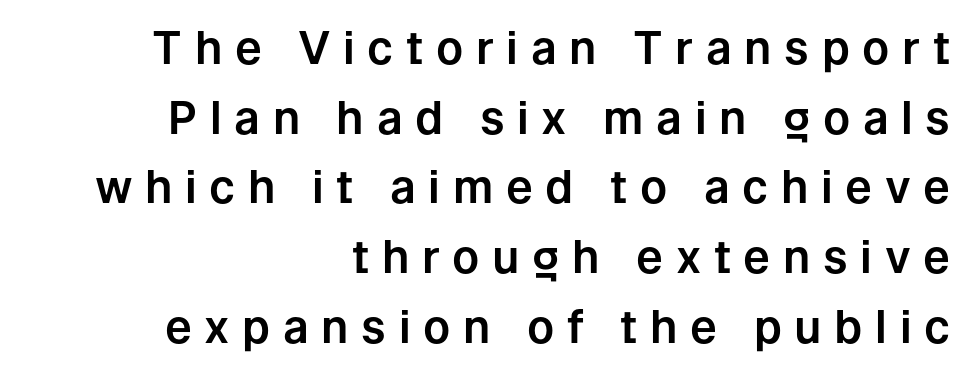
The image shows 45 px sans-serif type, upright; set right-aligned, normal line spacing (1.55x), unusually wide letter spacing (+0.28 em), not underlined; low stroke contrast and a medium x-height.
